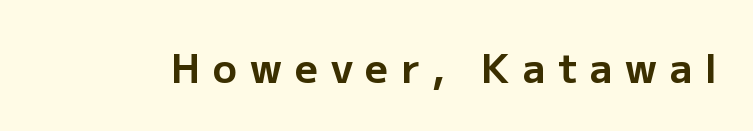
{"serif": "no", "italic": "no", "bold": "yes", "weight": "bold", "width": "normal", "stroke_contrast": "low", "x_height": "medium", "monospaced": "no", "underline": "no", "letter_spacing": "wide", "letter_spacing_em": 0.32, "glyph_px": 40}
